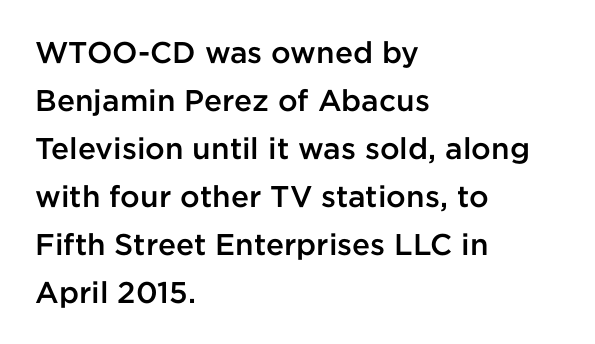
{"serif": "no", "italic": "no", "bold": "semi", "weight": "semibold", "width": "normal", "stroke_contrast": "low", "x_height": "medium", "monospaced": "no", "underline": "no", "align": "left", "line_spacing": "normal", "line_spacing_ratio": 1.6, "letter_spacing": "normal", "letter_spacing_em": 0.0, "glyph_px": 30}
